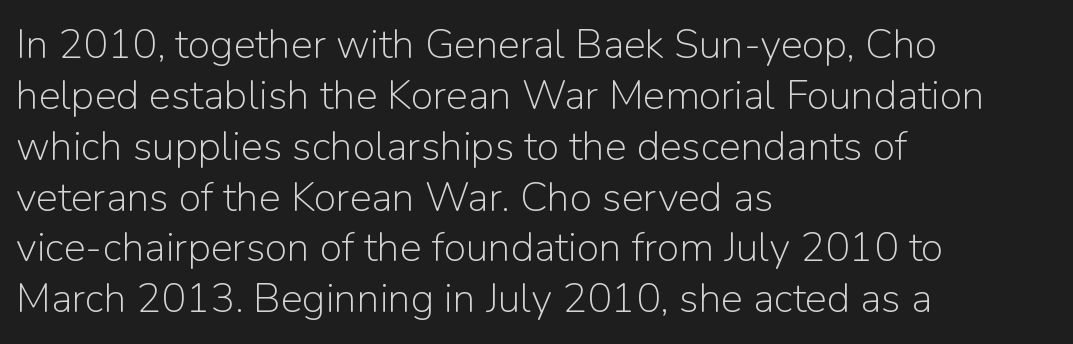
A sans-serif font was chosen for this passage. The line texture is even and compact thanks to regular tracking. Does the lettering tilt? It doesn't — this is upright. If you drew a ruler down the left edge, every line would touch it. Has an underline been added? It has not. The passage shown is not bold in any degree.
